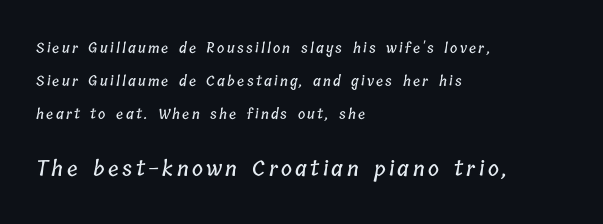
{"underline": "no", "align": "left", "line_spacing": "loose", "line_spacing_ratio": 2.34, "larger_block": "second", "size_ratio": 1.5, "glyph_px": 21}
